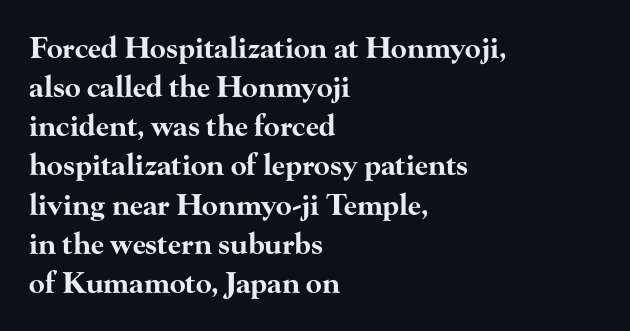
Descenders are the only things crossing below the line. Reading down the column, the eye jumps a familiar distance to each next line. Typographic density is high because the face is bold. The characters display serif detailing at their extremities.
